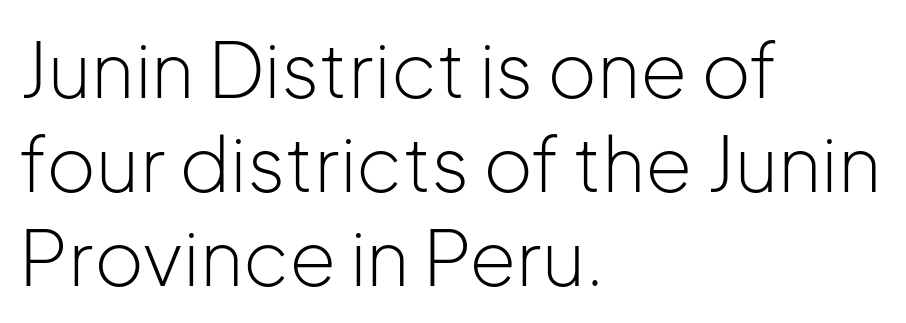
Q: Is the text bold? A: No.
Q: Is the text italic (slanted)? A: No, it is upright.
Q: Is the typeface a serif or a sans-serif typeface? A: Sans-serif.
Q: Is the text underlined? A: No.
Q: How is the paragraph aligned? A: Left-aligned.
Q: Is the spacing between letters normal or unusually wide? A: Normal.
Q: Width (condensed, normal, or wide)? A: Normal.
Q: Stroke contrast? A: Low.
Q: x-height? A: Medium.
Q: Monospaced? A: No.
